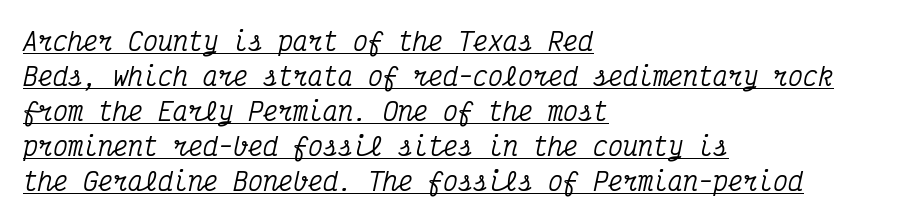
Notice how the stems are inclined rather than vertical — that's the hallmark of italics. Look at the tracking — it's just the regular setting, nothing added. Vertically, the passage feels balanced, rows spaced as you'd expect. Does a line run under the words? Yes, clearly. The typesetter chose a ragged-right arrangement here.
